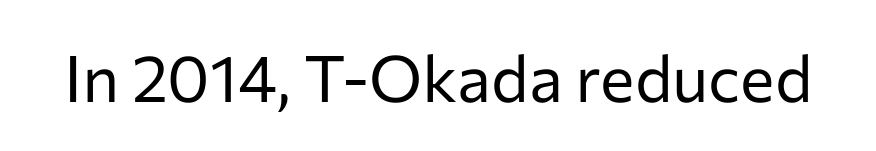
You can tell it's not italic because the verticals are truly vertical. Think of a printed novel: that variable character pitch is what you see here. This rendering employs a face without finishing strokes, i.e., a sans-serif. The area under the type is left untouched. On a weight scale, this lands at 450 or below.
